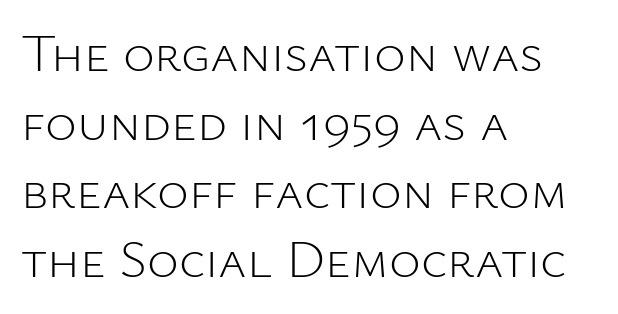
The image shows 54 px light sans-serif type, upright; set left-aligned, normal line spacing (1.27x), normal letter spacing, not underlined; low stroke contrast and a medium x-height.
